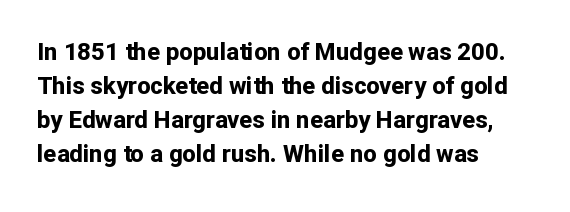
The passage shown stacks its lines at a standard gap. These lines keep a tight, regular rhythm from letter to letter. Descenders hang freely into open space. The sample has been set heavy, in full bold. Leftover space on each line is placed entirely after the last word. Nope, not italic — everything's standing straight.
